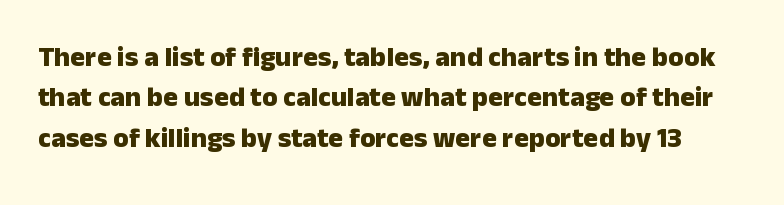
The image shows 28 px heavy sans-serif type, upright; set normal line spacing (1.44x), normal letter spacing, not underlined; low stroke contrast and a medium x-height.
